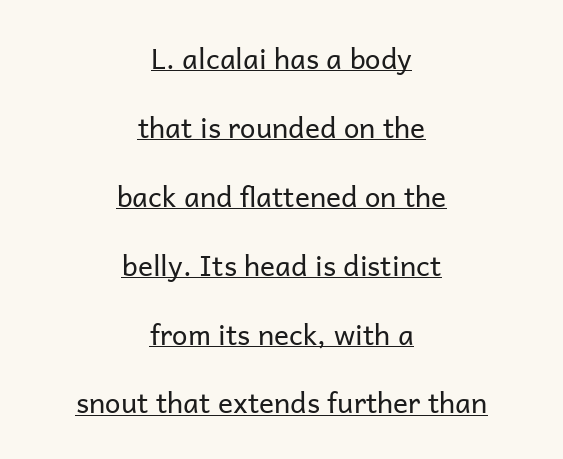
The image shows 28 px regular-weight sans-serif type, upright; set centered, loose line spacing (2.46x), normal letter spacing, underlined; low stroke contrast and a medium x-height.
